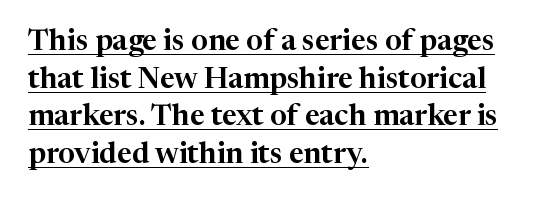
The image shows 29 px serif type, upright; set left-aligned, normal line spacing (1.3x), normal letter spacing, underlined; high stroke contrast and a medium x-height.
